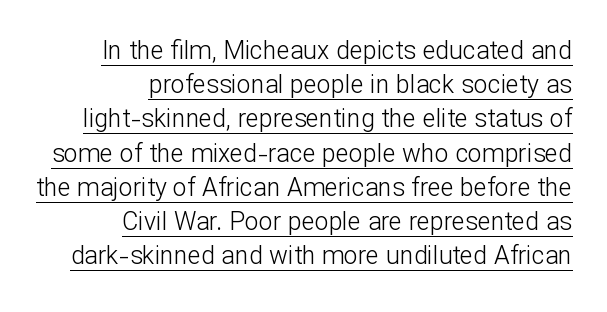
{"italic": "no", "bold": "no", "underline": "yes", "align": "right", "line_spacing": "normal", "line_spacing_ratio": 1.37, "letter_spacing": "normal", "letter_spacing_em": 0.0, "glyph_px": 25}
